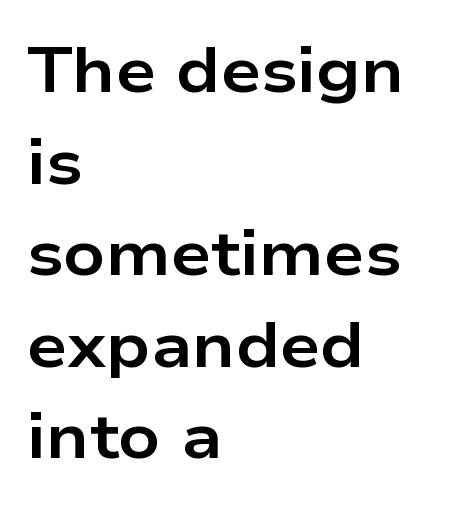
Q: Is the text bold? A: Yes.
Q: Is the text italic (slanted)? A: No, it is upright.
Q: Is the typeface a serif or a sans-serif typeface? A: Sans-serif.
Q: Is the text underlined? A: No.
Q: How is the paragraph aligned? A: Left-aligned.
Q: Is the spacing between letters normal or unusually wide? A: Normal.
Q: Is the spacing between lines tight, normal or loose? A: Normal.
Q: Width (condensed, normal, or wide)? A: Wide.
Q: Stroke contrast? A: Low.
Q: x-height? A: Medium.
Q: Monospaced? A: No.
